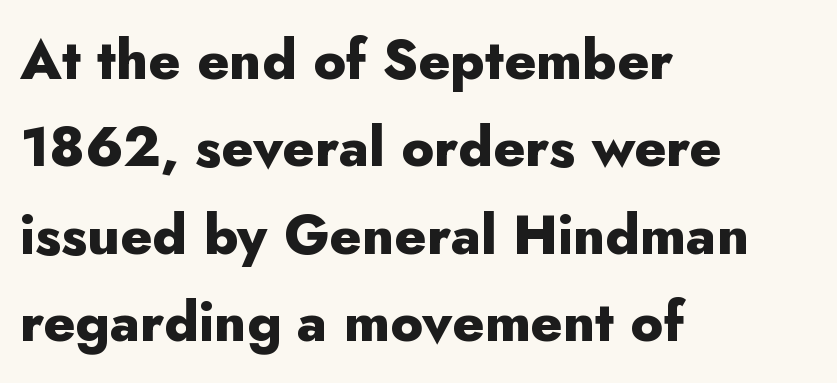
The image shows 55 px heavy sans-serif type, upright; set left-aligned, normal line spacing (1.59x), normal letter spacing, not underlined; low stroke contrast and a small x-height.
